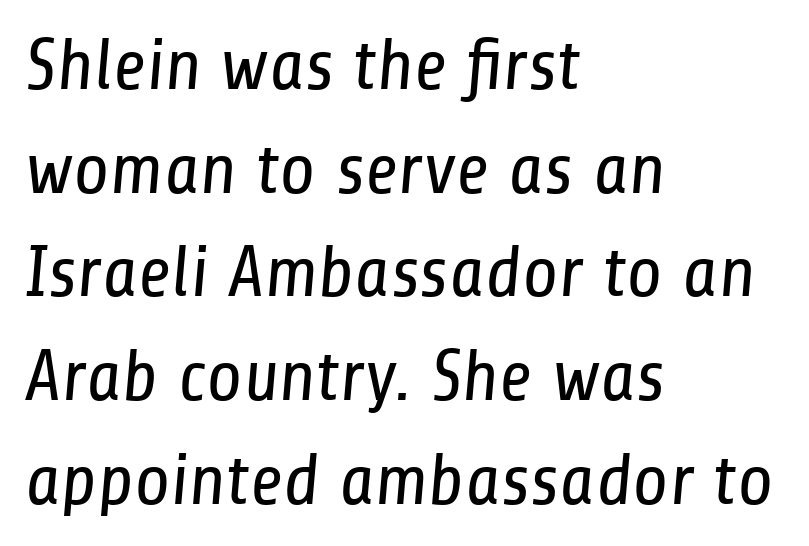
Each word holds together tightly as a unit, with standard inter-letter gaps. Type style note: lacks serifs. Leading matches the norm, producing a regular column. The space directly below the letters is spotless.
